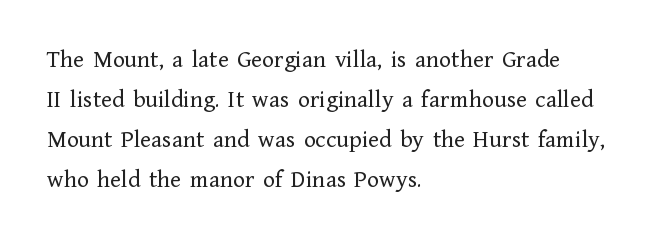
Q: Is the text bold? A: No.
Q: Is the text italic (slanted)? A: No, it is upright.
Q: Is the text underlined? A: No.
Q: How is the paragraph aligned? A: Left-aligned.
Q: Is the spacing between letters normal or unusually wide? A: Normal.
Q: Is the spacing between lines tight, normal or loose? A: Normal.
